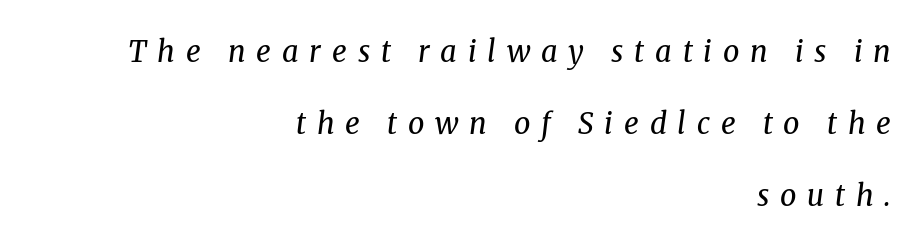
Q: Is the text bold? A: No.
Q: Is the text italic (slanted)? A: Yes, it leans right by about 8 degrees.
Q: Is the typeface a serif or a sans-serif typeface? A: Serif.
Q: Is the text underlined? A: No.
Q: How is the paragraph aligned? A: Right-aligned.
Q: Is the spacing between letters normal or unusually wide? A: Unusually wide.
Q: Is the spacing between lines tight, normal or loose? A: Loose.
Q: Width (condensed, normal, or wide)? A: Normal.
Q: Stroke contrast? A: Medium.
Q: x-height? A: Medium.
Q: Monospaced? A: No.
